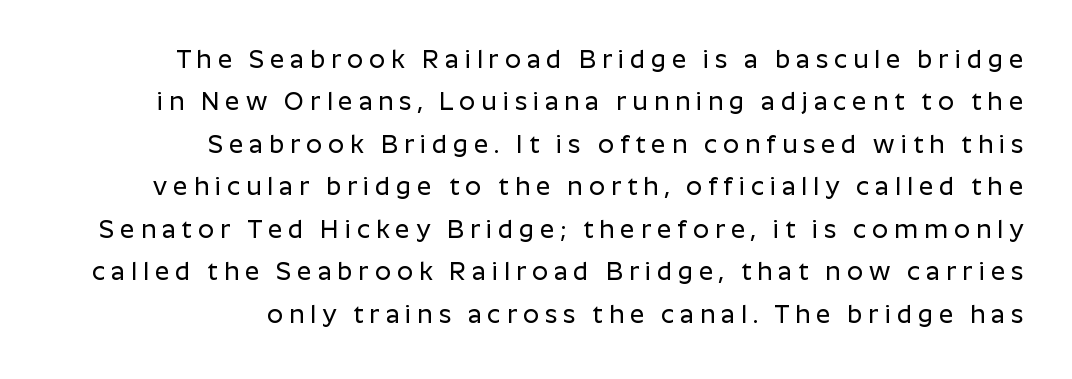
Rendered with straight, roman letterforms. Underline: absent. Layout note: lines flush right. This rendering widens character spacing well past its baseline value. Line spacing here is normal.
